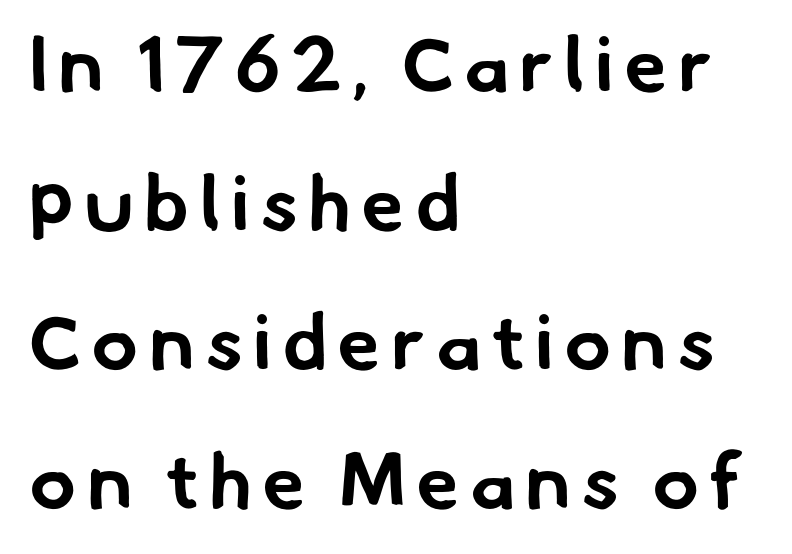
Q: Is the text bold? A: Yes.
Q: Is the typeface a serif or a sans-serif typeface? A: Sans-serif.
Q: Is the text underlined? A: No.
Q: How is the paragraph aligned? A: Left-aligned.
Q: Width (condensed, normal, or wide)? A: Normal.
Q: Stroke contrast? A: Low.
Q: x-height? A: Small.
Q: Monospaced? A: No.
